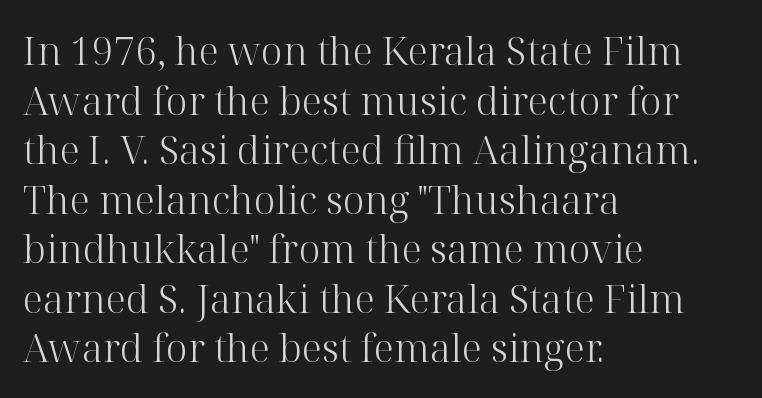
Q: Is the text bold? A: No.
Q: Is the text italic (slanted)? A: No, it is upright.
Q: Is the typeface a serif or a sans-serif typeface? A: Serif.
Q: Is the text underlined? A: No.
Q: How is the paragraph aligned? A: Left-aligned.
Q: Is the spacing between letters normal or unusually wide? A: Normal.
Q: Is the spacing between lines tight, normal or loose? A: Normal.
Q: Width (condensed, normal, or wide)? A: Normal.
Q: Stroke contrast? A: High.
Q: x-height? A: Medium.
Q: Monospaced? A: No.
